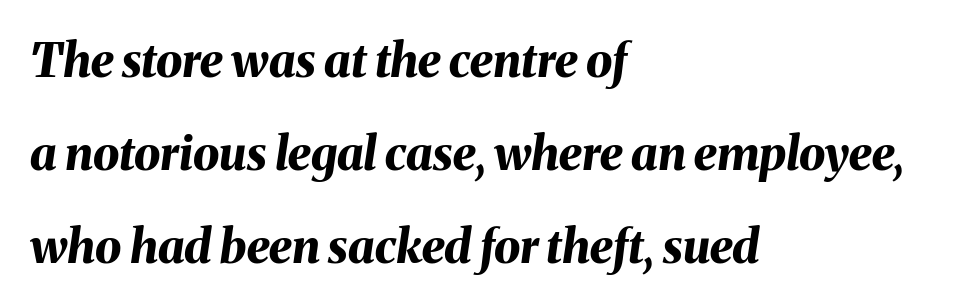
Q: Is the text bold? A: Yes.
Q: Is the text italic (slanted)? A: Yes, it leans right by about 8 degrees.
Q: Is the text underlined? A: No.
Q: How is the paragraph aligned? A: Left-aligned.
Q: Is the spacing between letters normal or unusually wide? A: Normal.
Q: Is the spacing between lines tight, normal or loose? A: Loose.
Q: Width (condensed, normal, or wide)? A: Normal.
Q: Stroke contrast? A: Medium.
Q: x-height? A: Medium.
Q: Monospaced? A: No.
